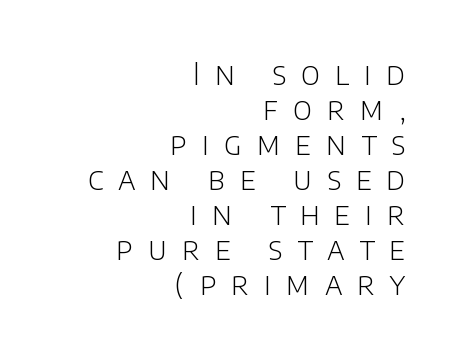
{"serif": "no", "italic": "no", "bold": "no", "weight": "light", "width": "normal", "stroke_contrast": "low", "x_height": "large", "monospaced": "no", "underline": "no", "align": "right", "line_spacing": "tight", "line_spacing_ratio": 1.13, "letter_spacing": "wide", "letter_spacing_em": 0.48, "glyph_px": 31}
